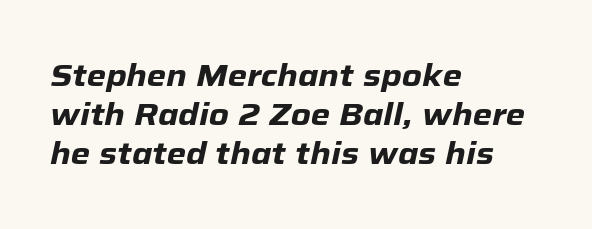
The image shows 31 px heavy type, italic (leaning right); set left-aligned, normal line spacing (1.26x), normal letter spacing, not underlined; low stroke contrast and a medium x-height.
